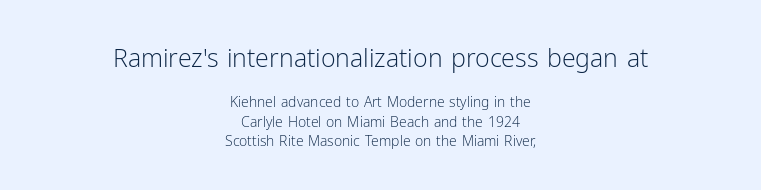
Leftover space on each line is divided equally before and after the words. The rendering uses a moderate line-height, typical for paragraphs. In this sample the first text group is rendered at the bigger scale. Weight: not bold — regular or lighter. Descenders are the only things crossing below the line.
